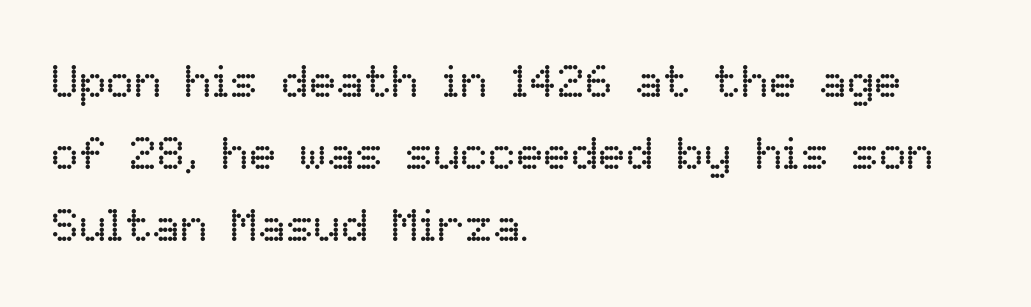
Q: Is the text bold? A: No.
Q: Is the text italic (slanted)? A: No, it is upright.
Q: Is the text underlined? A: No.
Q: How is the paragraph aligned? A: Left-aligned.
Q: Is the spacing between letters normal or unusually wide? A: Normal.
Q: Is the spacing between lines tight, normal or loose? A: Normal.
Q: Width (condensed, normal, or wide)? A: Normal.
Q: Stroke contrast? A: Low.
Q: x-height? A: Medium.
Q: Monospaced? A: No.
